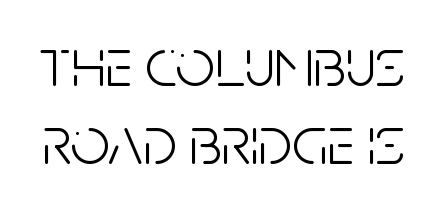
{"serif": "no", "italic": "no", "bold": "no", "weight": "light", "width": "condensed", "stroke_contrast": "low", "x_height": "large", "monospaced": "no", "underline": "no", "line_spacing": "tight", "line_spacing_ratio": 1.13, "letter_spacing": "normal", "letter_spacing_em": 0.0, "glyph_px": 69}
